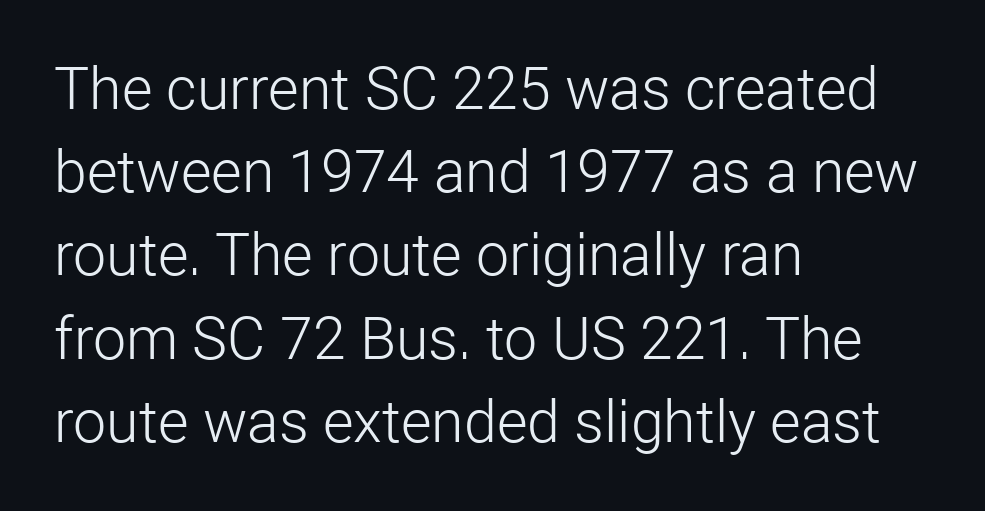
The image shows 59 px light sans-serif type, upright; set left-aligned, normal line spacing (1.41x), normal letter spacing, not underlined; low stroke contrast and a medium x-height.
